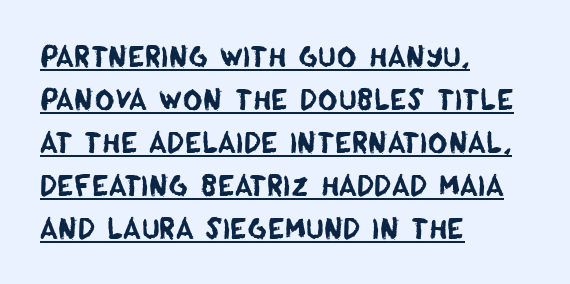
Q: Is the text underlined? A: Yes.
Q: How is the paragraph aligned? A: Left-aligned.
Q: Is the spacing between letters normal or unusually wide? A: Normal.
Q: Is the spacing between lines tight, normal or loose? A: Normal.
